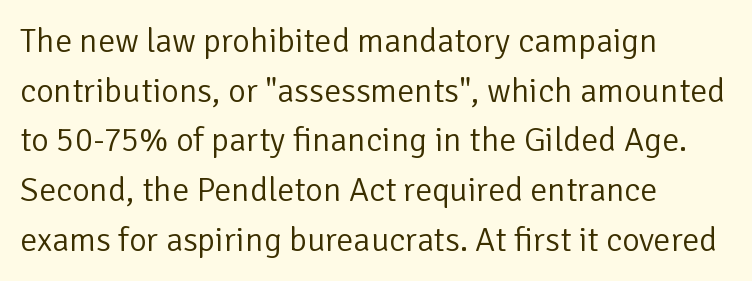
{"serif": "no", "italic": "no", "bold": "no", "weight": "light", "width": "normal", "stroke_contrast": "low", "x_height": "medium", "monospaced": "no", "underline": "no", "align": "left", "line_spacing": "normal", "line_spacing_ratio": 1.46, "letter_spacing": "normal", "letter_spacing_em": 0.0, "glyph_px": 34}
